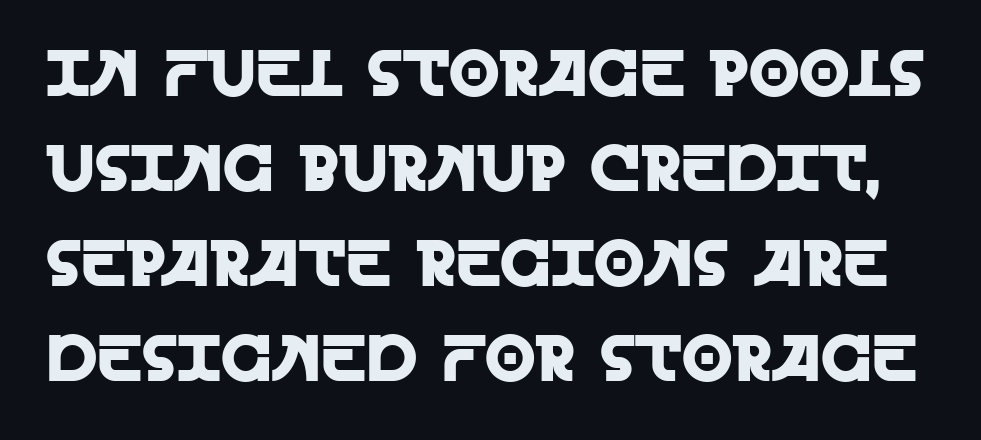
The image shows 65 px sans-serif type, upright; set normal line spacing (1.46x), normal letter spacing, not underlined; a large x-height.
